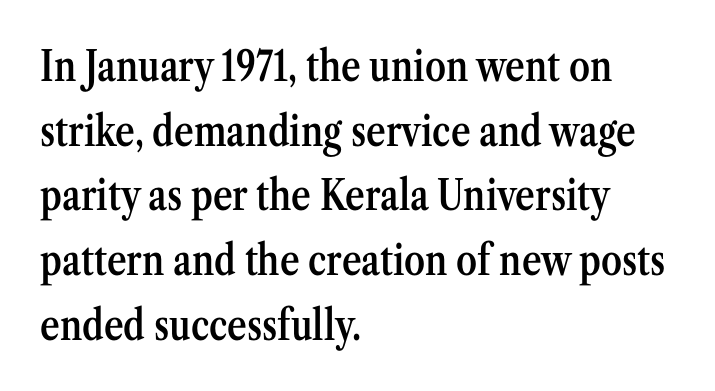
The image shows 42 px semibold, condensed serif type, upright; set left-aligned, normal line spacing (1.54x), normal letter spacing, not underlined; medium stroke contrast and a medium x-height.
